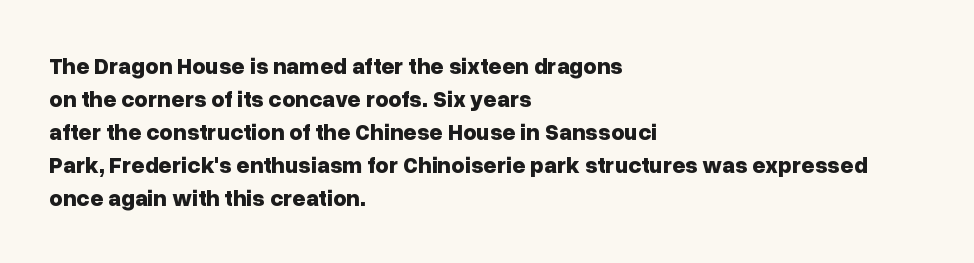
The image shows 23 px bold type, upright; set left-aligned, normal line spacing (1.44x), normal letter spacing, not underlined.
